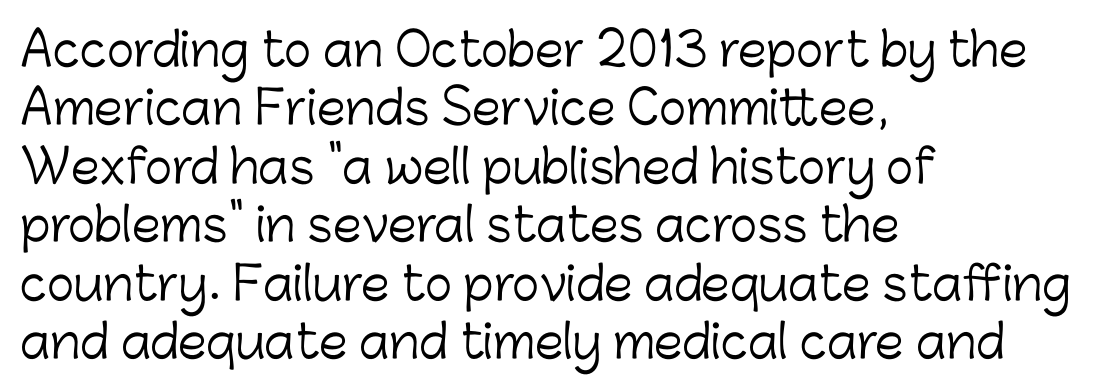
The image shows 46 px light sans-serif type, upright; set left-aligned, normal line spacing (1.27x), normal letter spacing, not underlined; low stroke contrast and a medium x-height.
